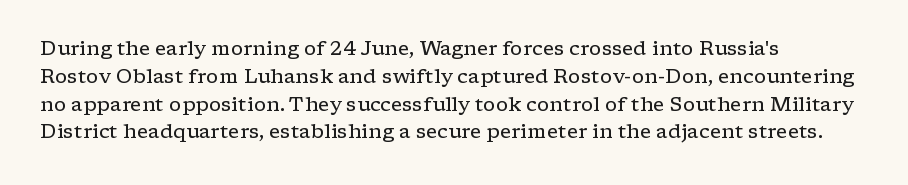
Q: Is the text bold? A: No.
Q: Is the text italic (slanted)? A: No, it is upright.
Q: Is the text underlined? A: No.
Q: How is the paragraph aligned? A: Left-aligned.
Q: Is the spacing between letters normal or unusually wide? A: Normal.
Q: Is the spacing between lines tight, normal or loose? A: Normal.
